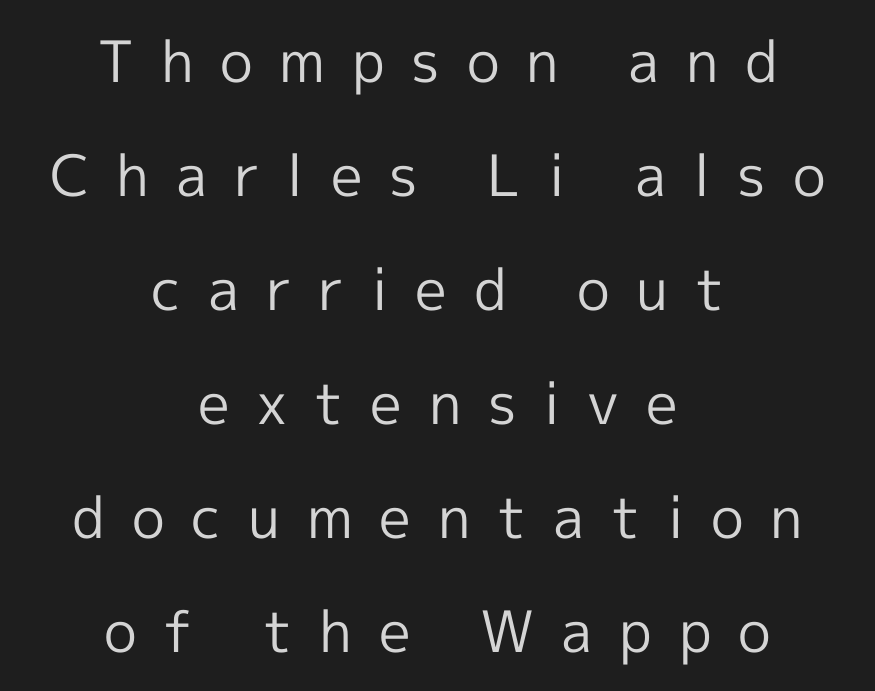
In CSS terms this would be text-align: center. These lines are composed in type without serifs. Is the stroke heavy? The answer is a plain regular-or-lighter. The specimen omits any rule beneath the text block's lines. Successive baselines arrive slowly, with a big drop between each. Look at the tracking — it's clearly loosened, letters drifting apart.
